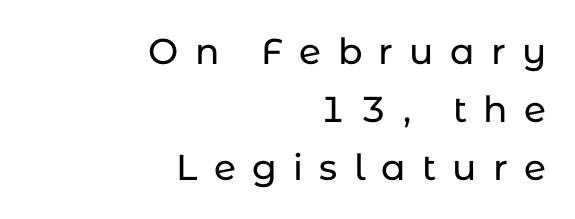
This sample uses an upright cut, with every glyph sitting square on the baseline. Note: no serifs on the glyphs. Whoever set this chose a conventional vertical rhythm. Short note: letters widely spaced.
